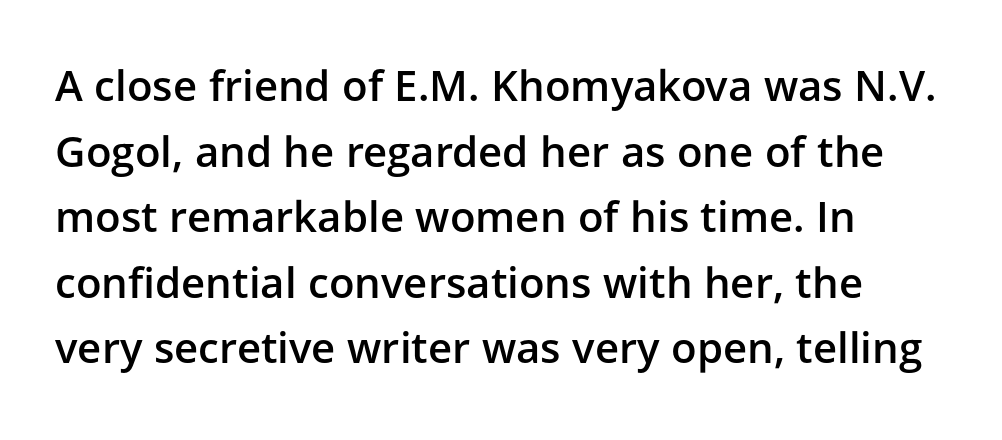
{"serif": "no", "italic": "no", "bold": "semi", "weight": "semibold", "width": "normal", "stroke_contrast": "low", "x_height": "medium", "monospaced": "no", "underline": "no", "align": "left", "line_spacing": "normal", "line_spacing_ratio": 1.56, "letter_spacing": "normal", "letter_spacing_em": 0.0, "glyph_px": 42}
